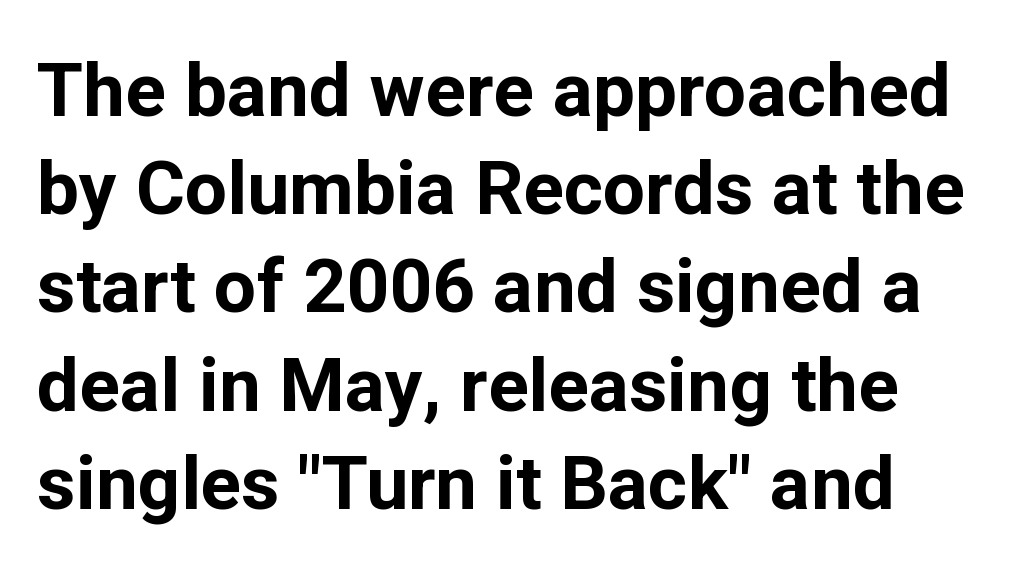
Q: Is the text bold? A: Yes.
Q: Is the text italic (slanted)? A: No, it is upright.
Q: Is the typeface a serif or a sans-serif typeface? A: Sans-serif.
Q: Is the text underlined? A: No.
Q: How is the paragraph aligned? A: Left-aligned.
Q: Is the spacing between letters normal or unusually wide? A: Normal.
Q: Is the spacing between lines tight, normal or loose? A: Normal.
Q: Width (condensed, normal, or wide)? A: Normal.
Q: Stroke contrast? A: Low.
Q: x-height? A: Medium.
Q: Monospaced? A: No.
